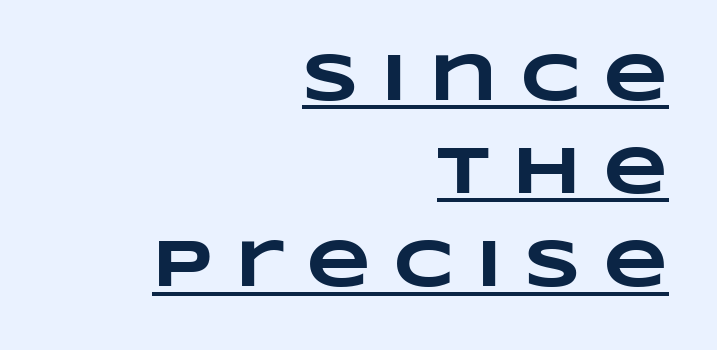
{"bold": "yes", "weight": "heavy", "width": "wide", "stroke_contrast": "low", "x_height": "large", "monospaced": "no", "underline": "yes", "align": "right", "line_spacing": "normal", "line_spacing_ratio": 1.39, "letter_spacing": "wide", "letter_spacing_em": 0.33, "glyph_px": 67}
